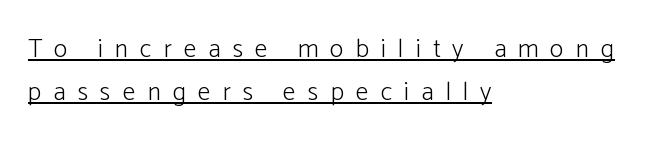
{"italic": "no", "bold": "no", "underline": "yes", "align": "left", "line_spacing": "normal", "line_spacing_ratio": 1.66, "letter_spacing": "wide", "letter_spacing_em": 0.46, "glyph_px": 26}
